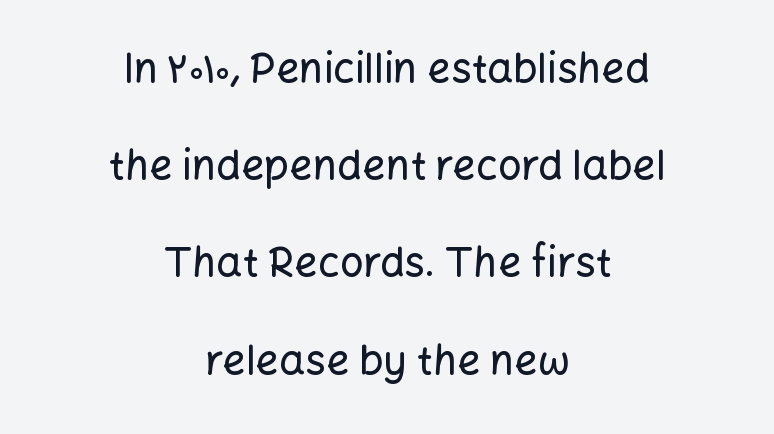
Q: Is the text italic (slanted)? A: No, it is upright.
Q: Is the typeface a serif or a sans-serif typeface? A: Sans-serif.
Q: Is the text underlined? A: No.
Q: How is the paragraph aligned? A: Centered.
Q: Is the spacing between letters normal or unusually wide? A: Normal.
Q: Is the spacing between lines tight, normal or loose? A: Loose.
Q: Width (condensed, normal, or wide)? A: Normal.
Q: Stroke contrast? A: Low.
Q: x-height? A: Medium.
Q: Monospaced? A: No.
